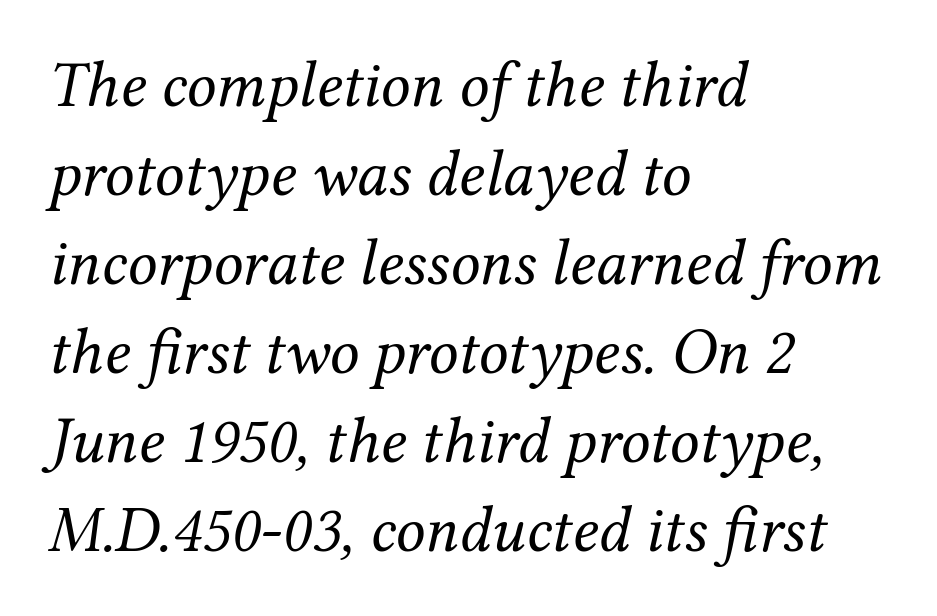
Q: Is the text bold? A: No.
Q: Is the text italic (slanted)? A: Yes, it leans right by about 12 degrees.
Q: Is the typeface a serif or a sans-serif typeface? A: Serif.
Q: Is the text underlined? A: No.
Q: How is the paragraph aligned? A: Left-aligned.
Q: Is the spacing between letters normal or unusually wide? A: Normal.
Q: Is the spacing between lines tight, normal or loose? A: Normal.
Q: Width (condensed, normal, or wide)? A: Normal.
Q: Stroke contrast? A: Medium.
Q: x-height? A: Medium.
Q: Monospaced? A: No.
